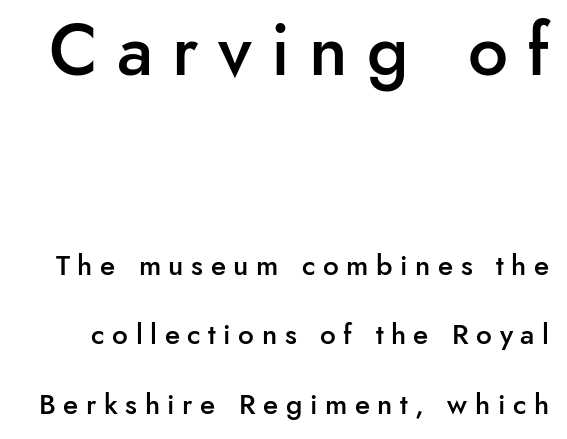
Q: Is the text bold? A: Semi-bold.
Q: Is the text italic (slanted)? A: No, it is upright.
Q: Is the typeface a serif or a sans-serif typeface? A: Sans-serif.
Q: Is the text underlined? A: No.
Q: Is the spacing between letters normal or unusually wide? A: Unusually wide.
Q: Is the spacing between lines tight, normal or loose? A: Loose.
Q: Which block of text is set in a larger size, the first (top) or the second (bottom)? A: The first (top) one.
Q: Width (condensed, normal, or wide)? A: Normal.
Q: Stroke contrast? A: Low.
Q: x-height? A: Small.
Q: Monospaced? A: No.
